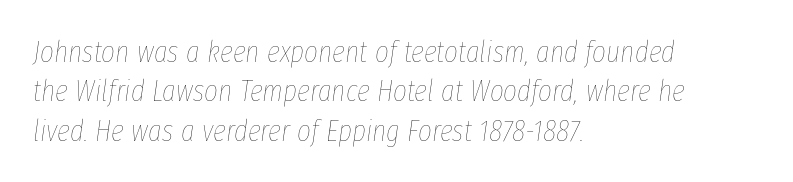
Q: Is the text bold? A: No.
Q: Is the text italic (slanted)? A: Yes, it leans right by about 8 degrees.
Q: Is the text underlined? A: No.
Q: How is the paragraph aligned? A: Left-aligned.
Q: Is the spacing between letters normal or unusually wide? A: Normal.
Q: Is the spacing between lines tight, normal or loose? A: Normal.
Q: Width (condensed, normal, or wide)? A: Condensed.
Q: Stroke contrast? A: Low.
Q: x-height? A: Medium.
Q: Monospaced? A: No.
